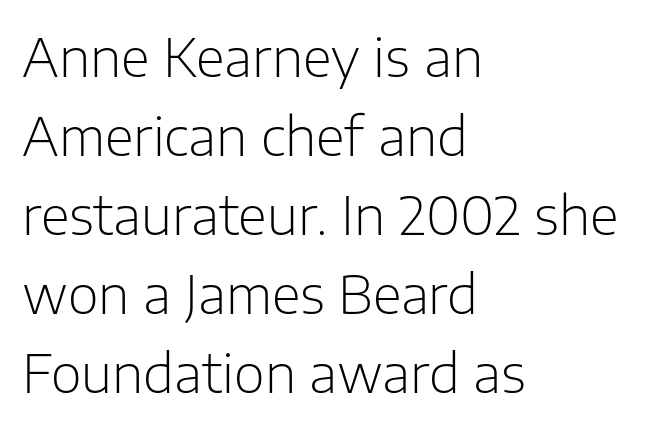
{"serif": "no", "italic": "no", "bold": "no", "weight": "light", "width": "normal", "stroke_contrast": "low", "x_height": "medium", "monospaced": "no", "underline": "no", "align": "left", "line_spacing": "normal", "line_spacing_ratio": 1.49, "letter_spacing": "normal", "letter_spacing_em": 0.0, "glyph_px": 53}
